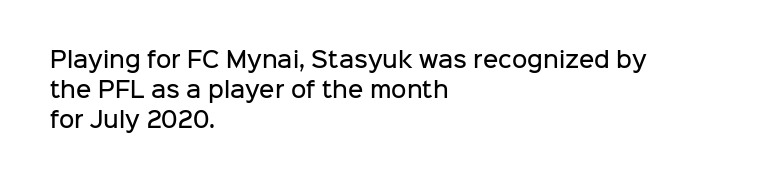
{"italic": "no", "bold": "semi", "underline": "no", "align": "left", "line_spacing": "normal", "line_spacing_ratio": 1.42, "letter_spacing": "normal", "letter_spacing_em": 0.0, "glyph_px": 21}
